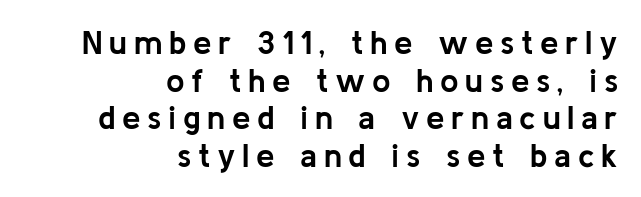
Characters remain perfectly vertical along every line. Between one letter and the next there's a generous, obvious gap. Line ends are locked; line starts wander. The sample has been set heavy, in full bold. Stroke terminals: plain, sans-serif.
